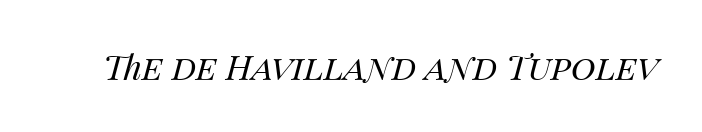
{"italic": "yes", "lean": "right", "slant_degrees": 14, "bold": "no", "weight": "regular", "width": "normal", "stroke_contrast": "medium", "x_height": "large", "monospaced": "no", "underline": "no", "letter_spacing": "normal", "letter_spacing_em": 0.0, "glyph_px": 34}
